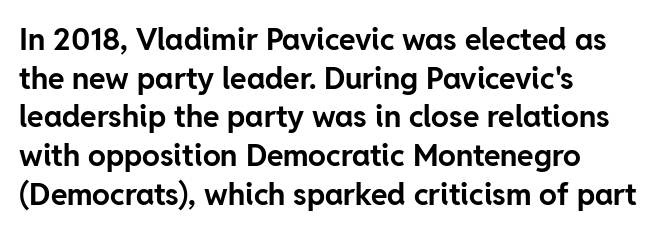
The image shows 30 px bold sans-serif type, upright; set left-aligned, normal line spacing (1.29x), normal letter spacing, not underlined; low stroke contrast and a medium x-height.
